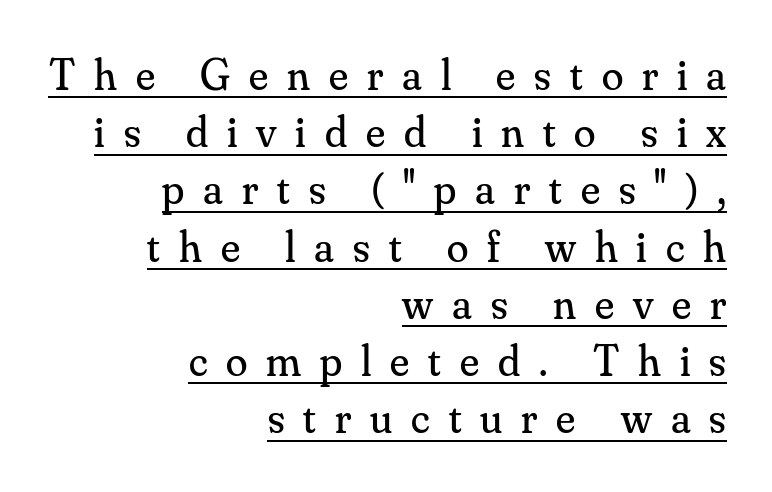
Q: Is the text bold? A: No.
Q: Is the text italic (slanted)? A: No, it is upright.
Q: Is the typeface a serif or a sans-serif typeface? A: Serif.
Q: Is the text underlined? A: Yes.
Q: How is the paragraph aligned? A: Right-aligned.
Q: Is the spacing between letters normal or unusually wide? A: Unusually wide.
Q: Is the spacing between lines tight, normal or loose? A: Normal.
Q: Width (condensed, normal, or wide)? A: Normal.
Q: Stroke contrast? A: Medium.
Q: x-height? A: Small.
Q: Monospaced? A: No.
